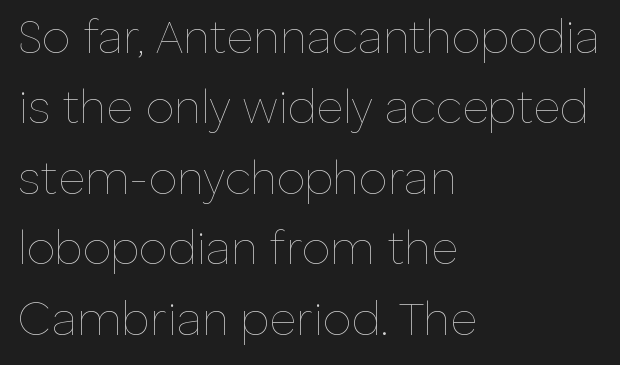
The typesetting does not lean heavy: it is not bold. When letters stand straight like this, we call the style roman or upright. Between one letter and the next there's only the usual sliver of space. Varying glyph widths throughout — classic text-font behaviour. Line spacing here is normal. A classic flush-left, rag-right setting is used for this passage.
